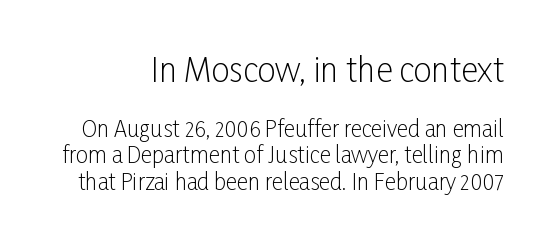
The image shows 33 px light, condensed sans-serif type, upright; set line spacing 1.2x, normal letter spacing, not underlined; the first (top) block is 1.5x larger; low stroke contrast and a medium x-height.
